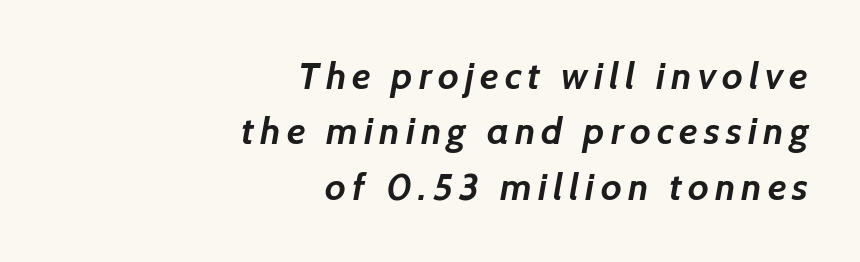
If you drew a ruler down the right edge, every line would touch it. Leading matches the norm, producing a regular column. Type without underlining. Chunky letters — that's bold for sure. Note the varied advance widths — an 'i' is clearly narrower than an 'm'.
